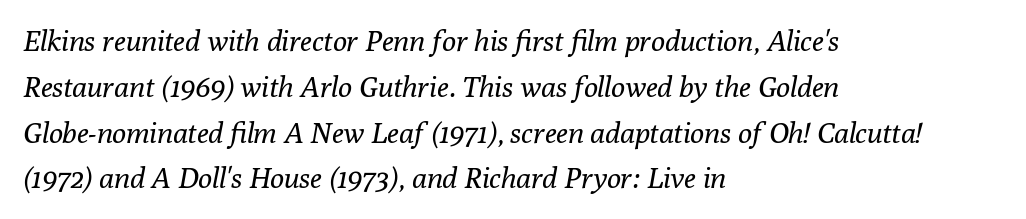
The line texture is even and compact thanks to regular tracking. What kind of face is this? One with serifs. Is the stroke heavy? The answer is a plain regular-or-lighter. The foot of each line stays bare and open.
